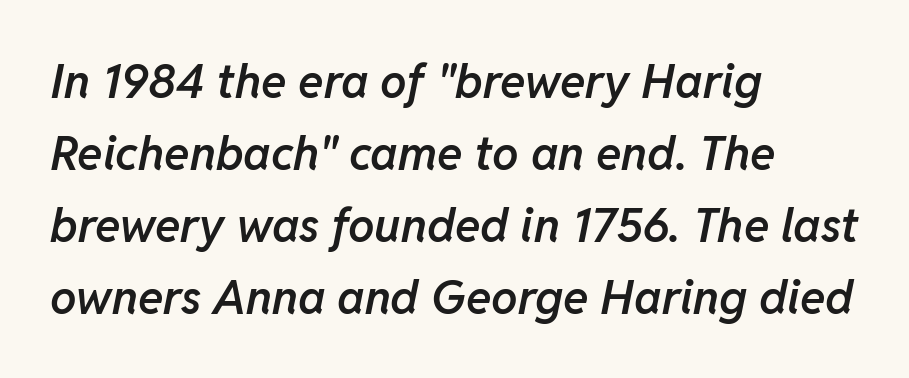
These lines are rendered in a variable-pitch font. Caption: standard tracking, unaltered. As a designer I'd log this as weight 600, semibold. Does the lettering tilt? It does — this is italic.
